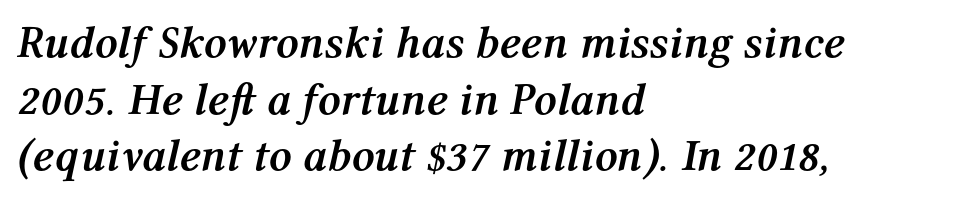
Each glyph is drawn with heavy, bold strokes. Compared with a centered layout, this one pins lines to the left instead. Lines of text with bare space underneath. Looks like regular typesetting: each glyph gets only the width it needs. Caption: standard tracking, unaltered.
